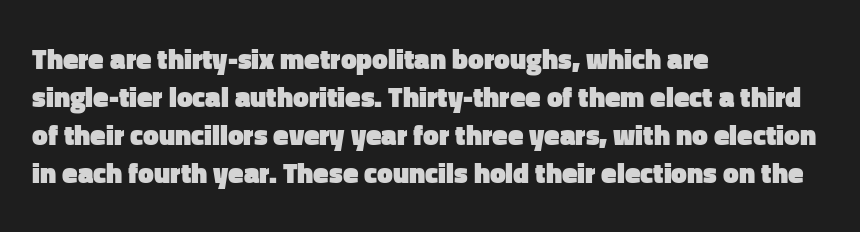
The image shows 28 px heavy sans-serif type, upright; set left-aligned, normal line spacing (1.36x), normal letter spacing, not underlined; low stroke contrast and a medium x-height.
